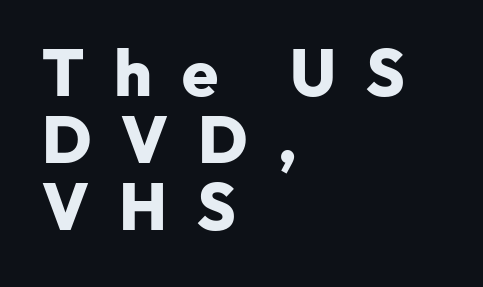
The image shows 65 px heavy sans-serif type, upright; set left-aligned, tight line spacing (1.03x), unusually wide letter spacing (+0.46 em), not underlined; low stroke contrast and a medium x-height.
